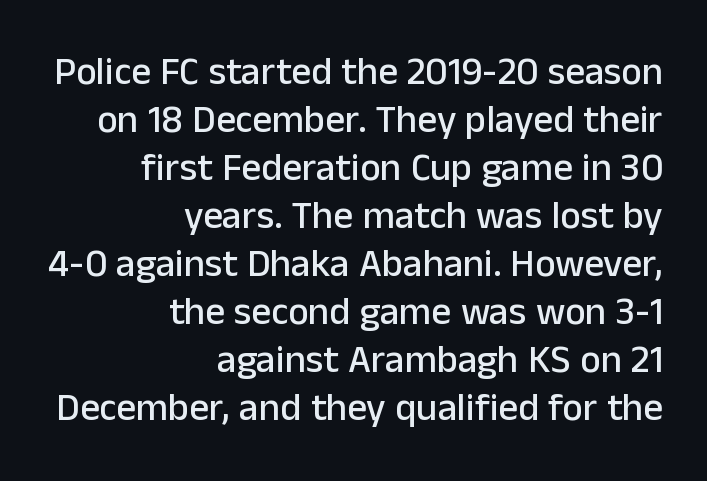
The image shows 39 px sans-serif type, upright; set right-aligned, line spacing 1.23x, normal letter spacing, not underlined; low stroke contrast and a medium x-height.
